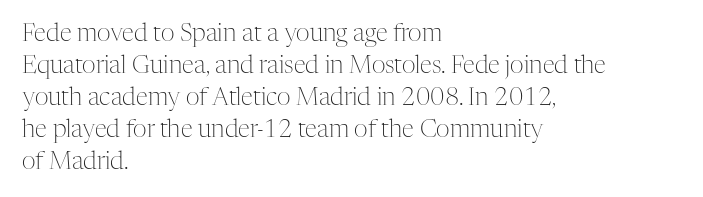
{"italic": "no", "bold": "no", "underline": "no", "align": "left", "line_spacing": "normal", "line_spacing_ratio": 1.33, "letter_spacing": "normal", "letter_spacing_em": 0.0, "glyph_px": 24}
